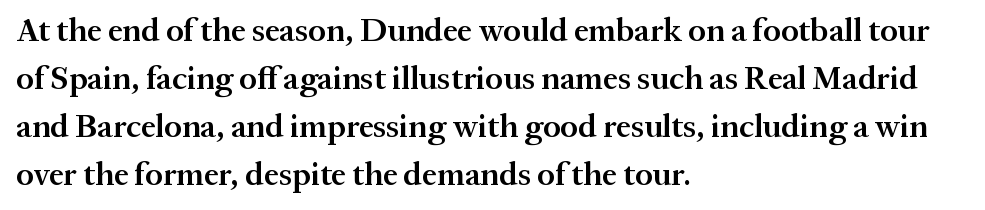
{"serif": "yes", "italic": "no", "bold": "semi", "weight": "semibold", "width": "normal", "stroke_contrast": "medium", "x_height": "medium", "monospaced": "no", "underline": "no", "align": "left", "line_spacing": "normal", "line_spacing_ratio": 1.45, "letter_spacing": "normal", "letter_spacing_em": 0.0, "glyph_px": 33}
